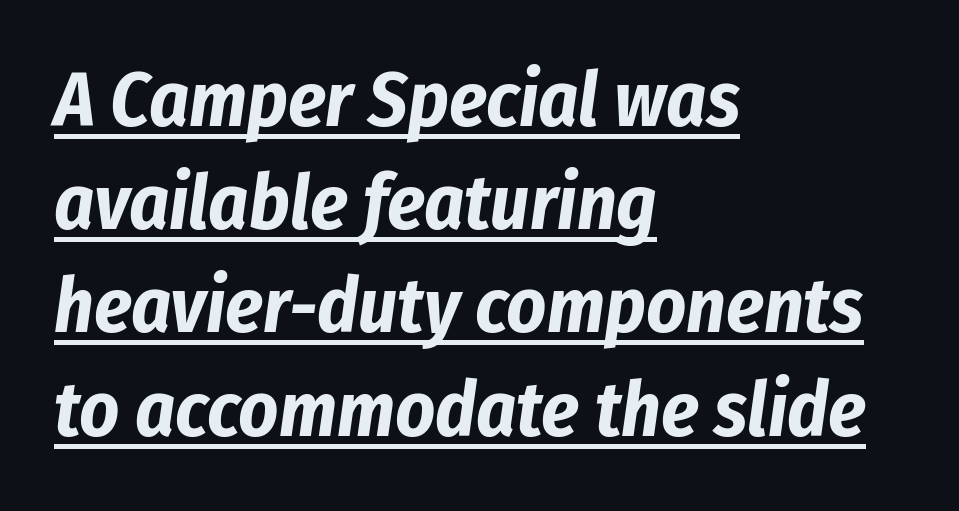
{"italic": "yes", "lean": "right", "slant_degrees": 8, "bold": "yes", "weight": "bold", "width": "condensed", "stroke_contrast": "low", "x_height": "medium", "monospaced": "no", "underline": "yes", "align": "left", "line_spacing": "normal", "line_spacing_ratio": 1.34, "letter_spacing": "normal", "letter_spacing_em": 0.0, "glyph_px": 77}
